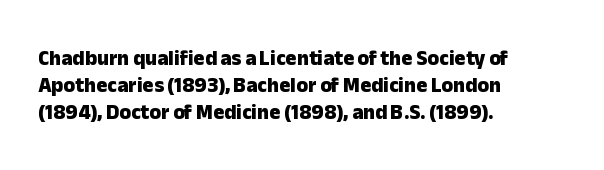
{"italic": "no", "bold": "yes", "underline": "no", "align": "left", "line_spacing": "normal", "line_spacing_ratio": 1.28, "letter_spacing": "normal", "letter_spacing_em": 0.0, "glyph_px": 21}
